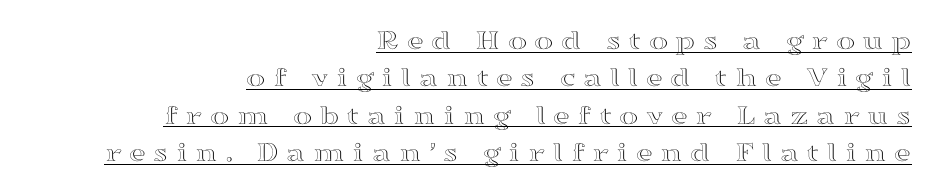
{"italic": "no", "width": "wide", "x_height": "medium", "monospaced": "no", "underline": "yes", "align": "right", "line_spacing": "normal", "line_spacing_ratio": 1.29, "letter_spacing": "wide", "letter_spacing_em": 0.26, "glyph_px": 29}
